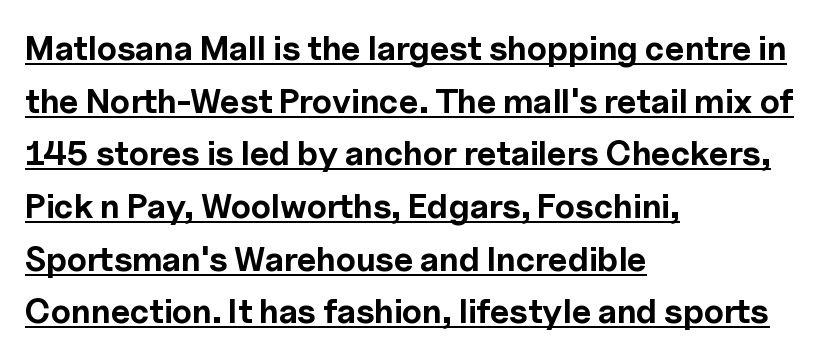
The text block is weighted toward the left margin, trailing off unevenly rightward. In designer terms, the underline attribute is active on this setting. Does extra space separate the letters? No, they use regular spacing. The typesetting leans heavy: a genuine bold. Vertical spacing — default.
